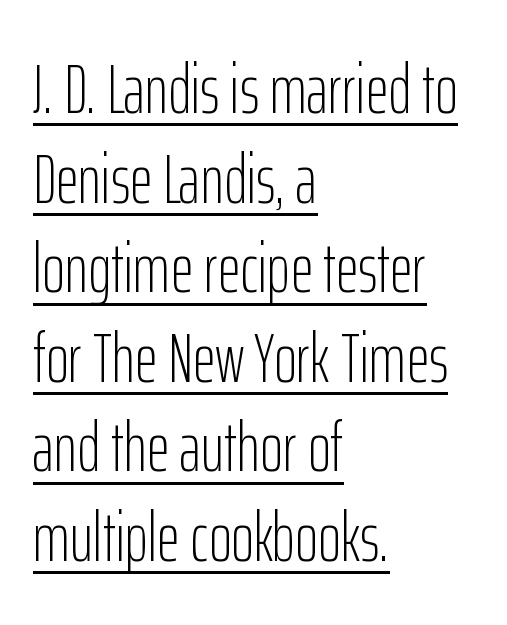
The image shows 70 px light, condensed sans-serif type, upright; set left-aligned, normal line spacing (1.28x), normal letter spacing, underlined; low stroke contrast and a medium x-height.
